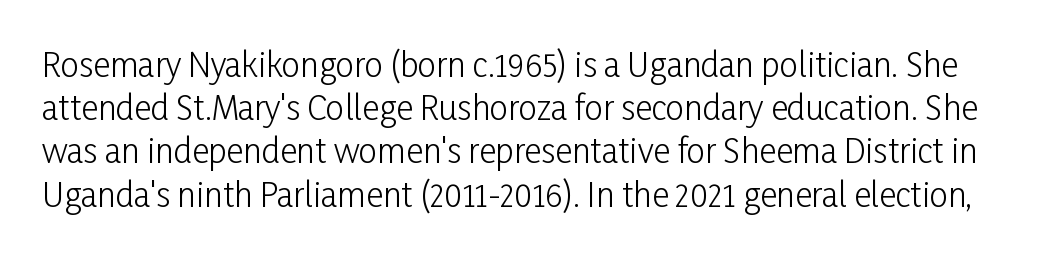
Stroke mass is kept to a normal reading level or below. In terms of letterspacing, this is plain default setting. Letterform terminals end flat and unadorned throughout the passage. Line spacing here is normal.
